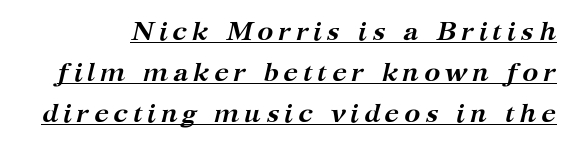
Q: Is the text bold? A: Yes.
Q: Is the text italic (slanted)? A: Yes, it leans right by about 12 degrees.
Q: Is the text underlined? A: Yes.
Q: Is the spacing between lines tight, normal or loose? A: Normal.
